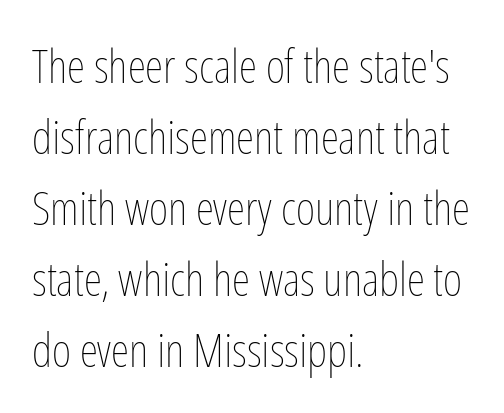
{"italic": "no", "bold": "no", "weight": "thin", "width": "condensed", "stroke_contrast": "low", "x_height": "medium", "monospaced": "no", "underline": "no", "align": "left", "line_spacing": "normal", "line_spacing_ratio": 1.51, "letter_spacing": "normal", "letter_spacing_em": 0.0, "glyph_px": 47}
